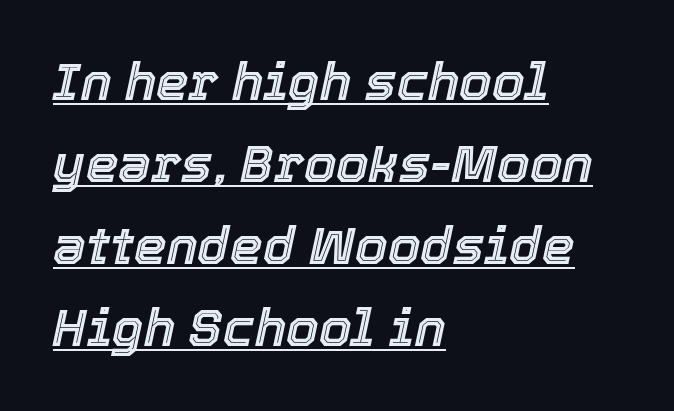
{"italic": "yes", "lean": "right", "slant_degrees": 12, "width": "normal", "x_height": "medium", "monospaced": "no", "underline": "yes", "align": "left", "line_spacing": "normal", "line_spacing_ratio": 1.58, "letter_spacing": "normal", "letter_spacing_em": 0.0, "glyph_px": 52}
